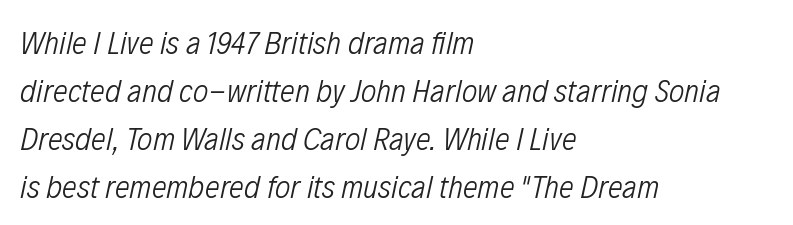
Q: Is the text bold? A: No.
Q: Is the text italic (slanted)? A: Yes, it leans right by about 12 degrees.
Q: Is the text underlined? A: No.
Q: How is the paragraph aligned? A: Left-aligned.
Q: Is the spacing between letters normal or unusually wide? A: Normal.
Q: Is the spacing between lines tight, normal or loose? A: Normal.
Q: Width (condensed, normal, or wide)? A: Condensed.
Q: Stroke contrast? A: Low.
Q: x-height? A: Medium.
Q: Monospaced? A: No.
